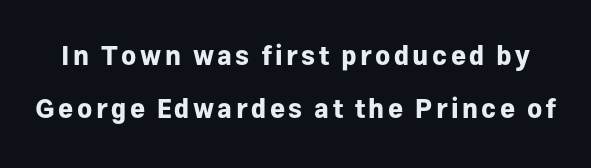
{"italic": "no", "bold": "yes", "underline": "no", "line_spacing": "loose", "line_spacing_ratio": 2.02, "glyph_px": 26}
